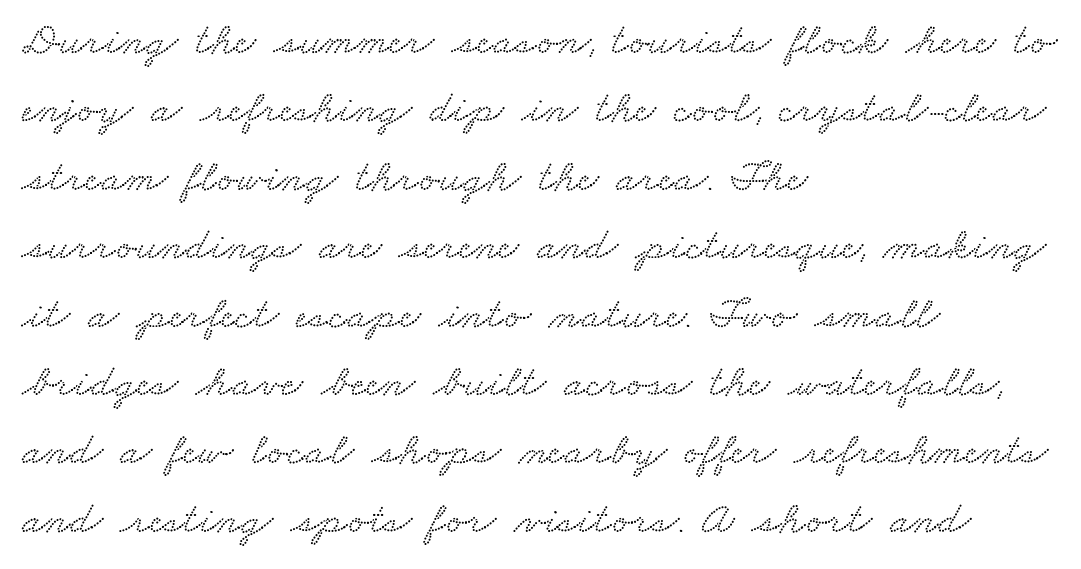
This rendering leaves character spacing at its baseline value. The face used here is proportionally spaced, like ordinary book or web type. Each letter's strokes conclude with small projecting serifs. These lines are set flush left with a ragged right edge.
